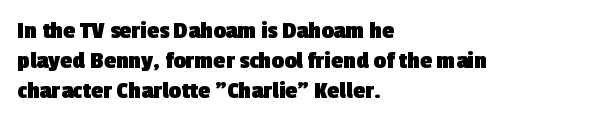
Q: Is the text bold? A: Yes.
Q: Is the text underlined? A: No.
Q: How is the paragraph aligned? A: Left-aligned.
Q: Is the spacing between letters normal or unusually wide? A: Normal.
Q: Is the spacing between lines tight, normal or loose? A: Normal.
